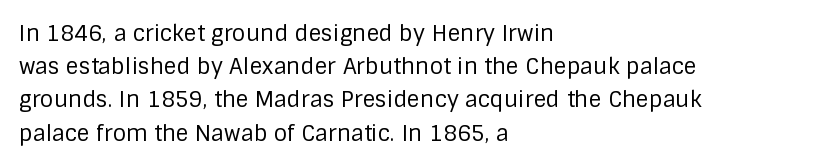
{"italic": "no", "bold": "no", "underline": "no", "align": "left", "line_spacing": "normal", "line_spacing_ratio": 1.51, "letter_spacing": "normal", "letter_spacing_em": 0.0, "glyph_px": 22}
